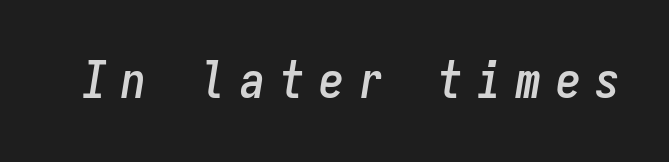
The image shows 50 px condensed type, italic (leaning right), monospaced; set unusually wide letter spacing (+0.29 em), not underlined; low stroke contrast and a medium x-height.
